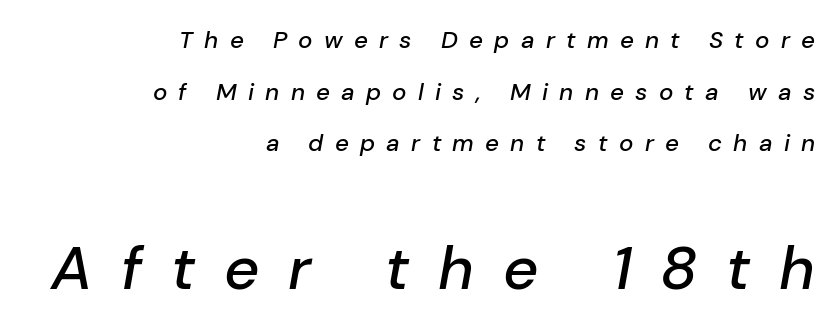
A student would call this right alignment; a typographer would say flush right, rag left. Horizontal bands of white between lines are thick stripes. Here the second block reads like a headline and the first like body copy. Designer's note — italics engaged. Just letters on the line, the space beneath them empty.
